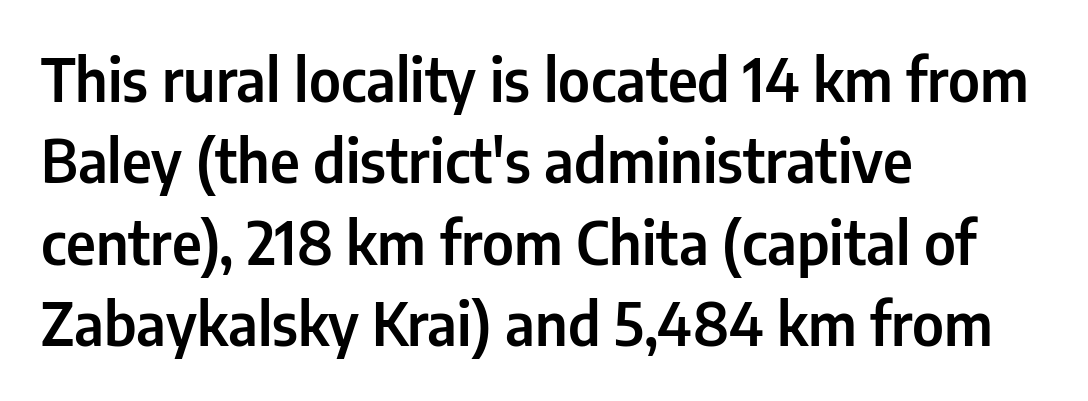
{"serif": "no", "italic": "no", "width": "condensed", "stroke_contrast": "low", "x_height": "medium", "monospaced": "no", "underline": "no", "align": "left", "line_spacing": "normal", "line_spacing_ratio": 1.38, "letter_spacing": "normal", "letter_spacing_em": 0.0, "glyph_px": 59}
